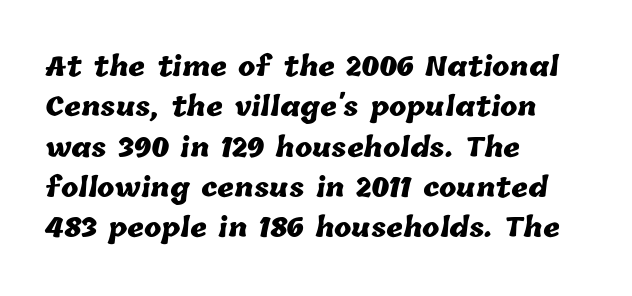
The image shows 26 px bold type; set left-aligned, normal line spacing (1.55x), normal letter spacing, not underlined.
